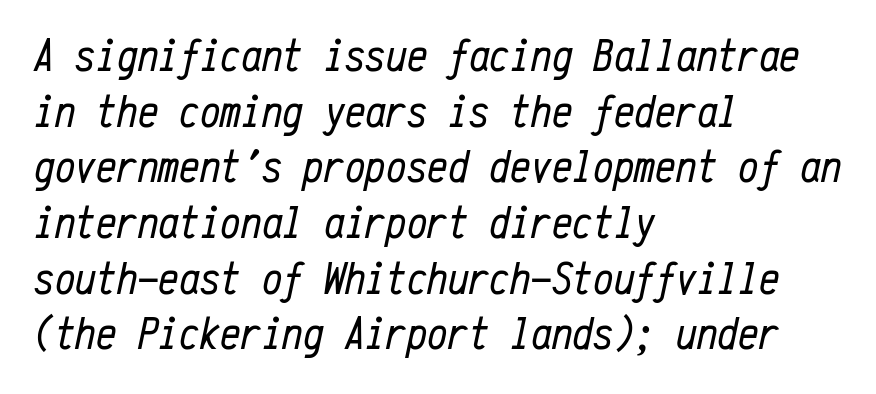
Q: Is the text bold? A: No.
Q: Is the text italic (slanted)? A: Yes, it leans right by about 12 degrees.
Q: Is the text underlined? A: No.
Q: How is the paragraph aligned? A: Left-aligned.
Q: Is the spacing between letters normal or unusually wide? A: Normal.
Q: Width (condensed, normal, or wide)? A: Condensed.
Q: Stroke contrast? A: Low.
Q: x-height? A: Medium.
Q: Monospaced? A: Yes.
